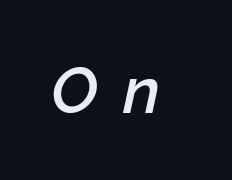
The image shows 65 px semibold type, italic (leaning right); set unusually wide letter spacing (+0.39 em), not underlined; low stroke contrast and a medium x-height.
